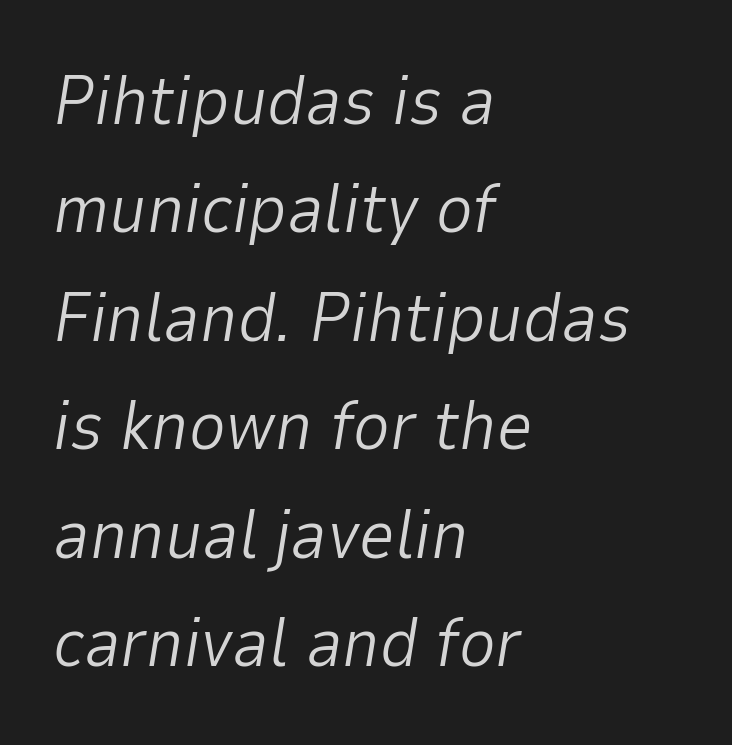
Q: Is the text bold? A: No.
Q: Is the text italic (slanted)? A: Yes, it leans right by about 9 degrees.
Q: Is the text underlined? A: No.
Q: How is the paragraph aligned? A: Left-aligned.
Q: Is the spacing between letters normal or unusually wide? A: Normal.
Q: Is the spacing between lines tight, normal or loose? A: Normal.
Q: Width (condensed, normal, or wide)? A: Normal.
Q: Stroke contrast? A: Low.
Q: x-height? A: Medium.
Q: Monospaced? A: No.
